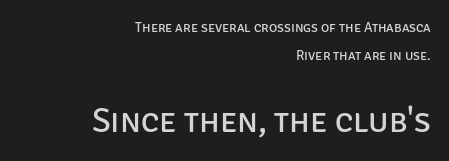
{"serif": "no", "italic": "no", "bold": "no", "weight": "regular", "width": "normal", "stroke_contrast": "low", "x_height": "large", "monospaced": "no", "underline": "no", "align": "right", "line_spacing": "loose", "line_spacing_ratio": 1.97, "letter_spacing": "normal", "letter_spacing_em": 0.0, "larger_block": "second", "size_ratio": 2.43, "glyph_px": 34}
